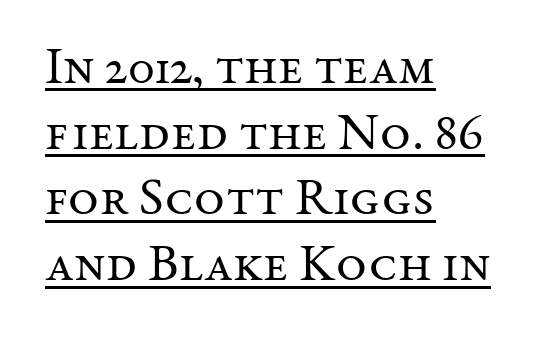
Characters follow at the spacing the type designer built in. Does the lettering tilt? It doesn't — this is upright. This sample has the flowing, uneven cadence of proportional lettering. This reads as an unemphasized weight, regular at the heaviest. All the whitespace from short lines collects on the right.
